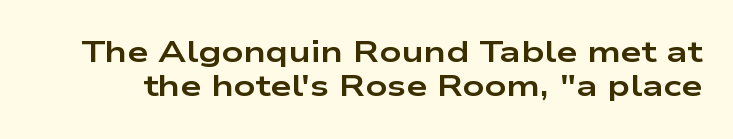
The letters advance in unequal steps, a hallmark of proportional type. Caption: bold face, heavy strokes. The rendering shows plain stroke endings on the letterforms — a sans-serif design. Caption: standard tracking, unaltered. One glance says dense: line gaps are narrower than usual. The area under the type is left untouched.
